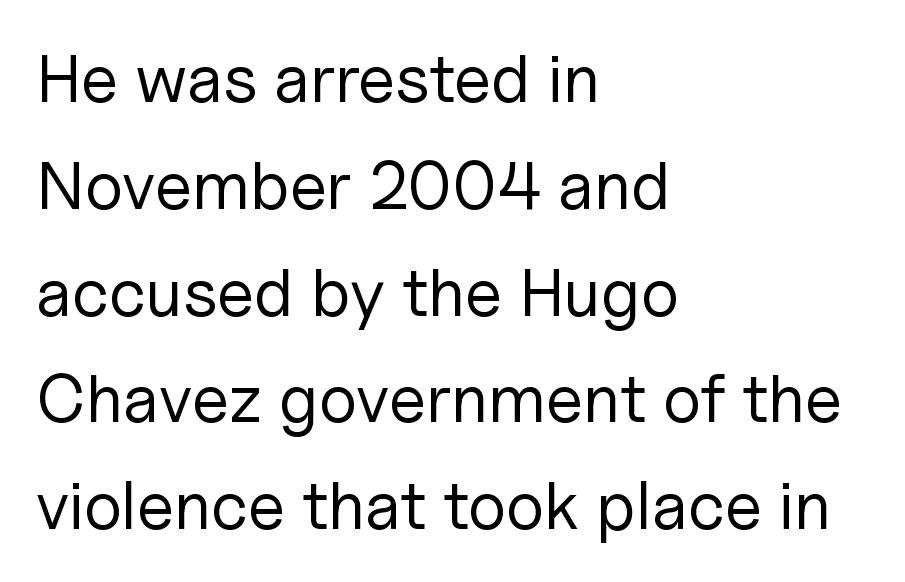
Italic: no, the glyphs are upright roman. This sample has the flowing, uneven cadence of proportional lettering. Check the space under the baseline: it is left empty. Each new line begins a customary step beneath the previous one. Unlike a traditional serif, this face leaves its strokes unadorned.
